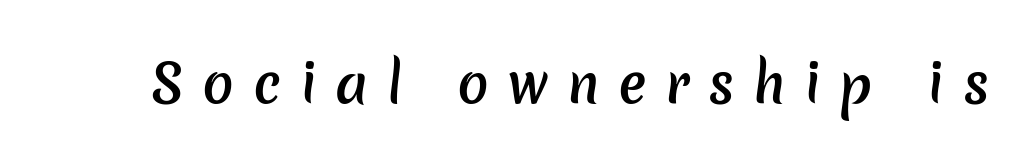
{"serif": "no", "bold": "semi", "weight": "semibold", "width": "normal", "stroke_contrast": "low", "x_height": "medium", "monospaced": "no", "underline": "no", "letter_spacing": "wide", "letter_spacing_em": 0.36, "glyph_px": 52}
